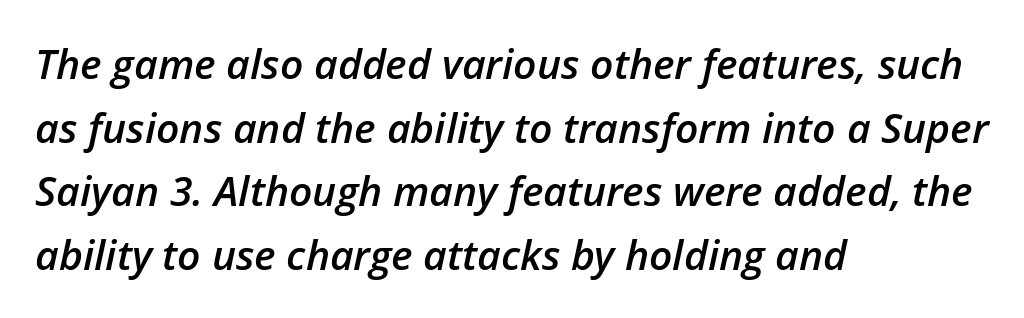
A classic flush-left, rag-right setting is used for this passage. Quick note: interline space is typical. Notice how the stems are inclined rather than vertical — that's the hallmark of italics. You could call the tracking neutral — neither tight nor loose. Spacing verdict: proportional, widths tailored to each character.
